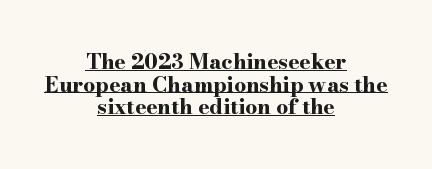
The image shows 21 px bold type, upright; set centered, tight line spacing (1.08x), normal letter spacing, underlined.
